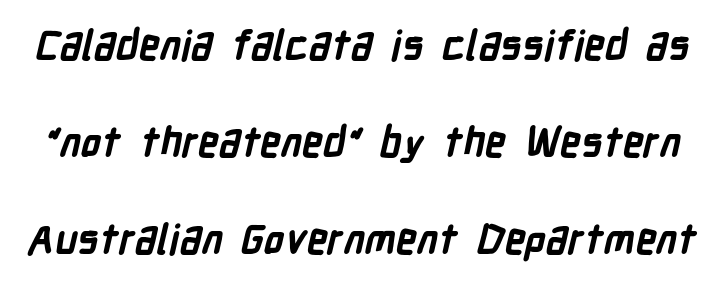
Decoration check: the copy has no underline. A great deal of white space separates one row of letters from the next. Inter-character spacing is left at the font's built-in metrics. The passage shown is typeset with a sans-serif family. Character widths vary here, with narrow letters taking less room than wide ones. How heavy is the stroke? Heavy — this is a bold.
